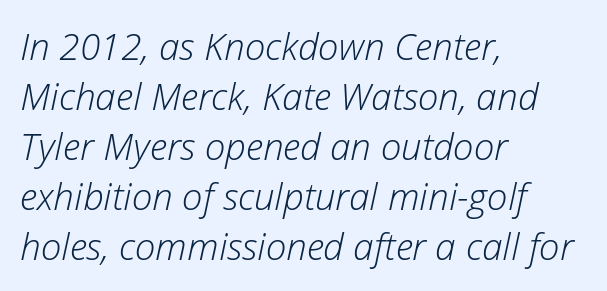
{"italic": "yes", "lean": "right", "slant_degrees": 12, "bold": "no", "weight": "light", "width": "normal", "stroke_contrast": "low", "x_height": "medium", "monospaced": "no", "underline": "no", "align": "left", "line_spacing": "normal", "line_spacing_ratio": 1.35, "letter_spacing": "normal", "letter_spacing_em": 0.0, "glyph_px": 37}
